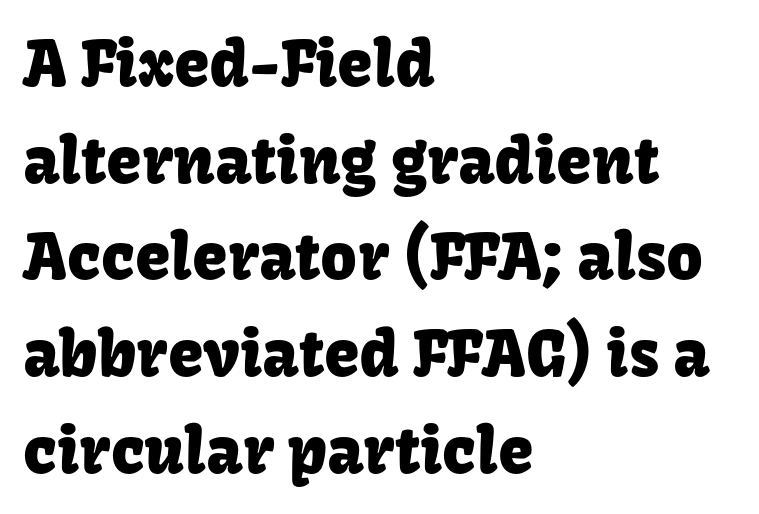
Regular leading. The gaps between neighbouring characters are ordinary and unremarkable. Grotesque or geometric, the face here clearly has no serifs. A typesetter would call this proportional, since set widths differ per character.
